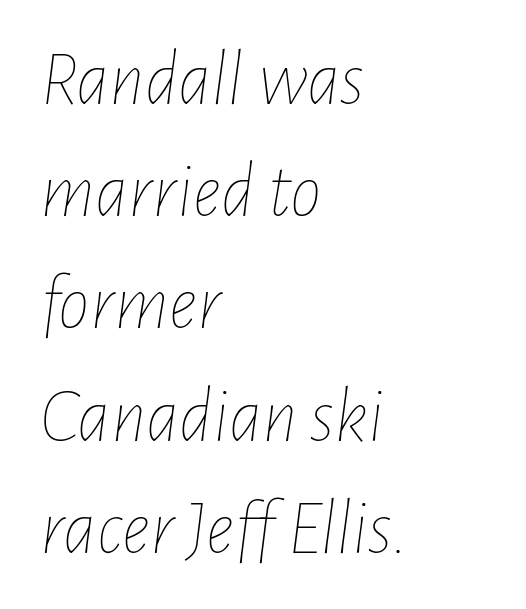
{"italic": "yes", "lean": "right", "slant_degrees": 7, "bold": "no", "weight": "thin", "width": "condensed", "stroke_contrast": "low", "x_height": "medium", "monospaced": "no", "underline": "no", "align": "left", "line_spacing": "normal", "line_spacing_ratio": 1.42, "letter_spacing": "normal", "letter_spacing_em": 0.0, "glyph_px": 79}
